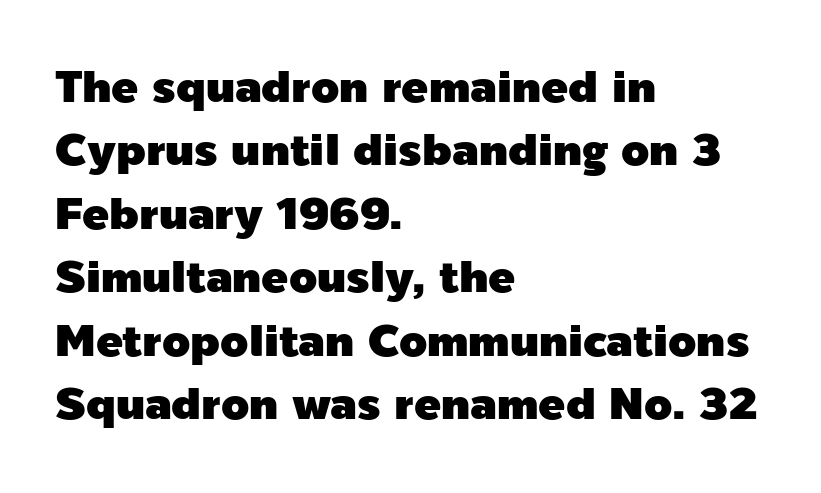
Q: Is the text italic (slanted)? A: No, it is upright.
Q: Is the typeface a serif or a sans-serif typeface? A: Sans-serif.
Q: Is the text underlined? A: No.
Q: How is the paragraph aligned? A: Left-aligned.
Q: Is the spacing between letters normal or unusually wide? A: Normal.
Q: Is the spacing between lines tight, normal or loose? A: Normal.
Q: Width (condensed, normal, or wide)? A: Normal.
Q: x-height? A: Medium.
Q: Monospaced? A: No.
